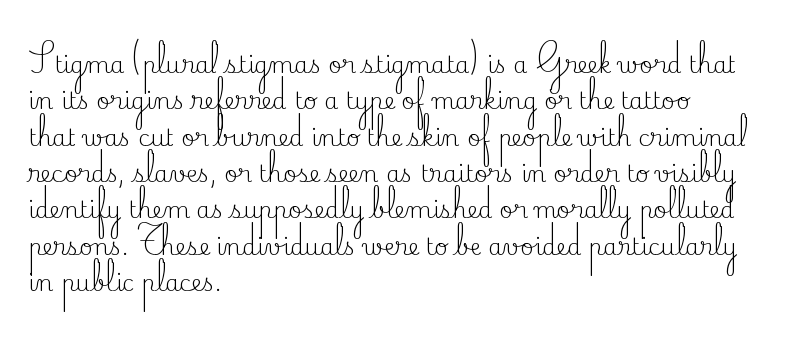
{"italic": "no", "bold": "no", "underline": "no", "align": "left", "line_spacing": "normal", "line_spacing_ratio": 1.58, "letter_spacing": "normal", "letter_spacing_em": 0.0, "glyph_px": 23}
